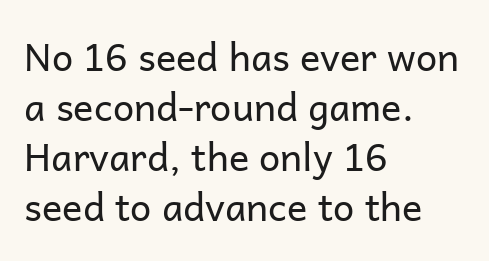
{"serif": "no", "italic": "no", "bold": "no", "weight": "regular", "width": "normal", "stroke_contrast": "low", "x_height": "medium", "monospaced": "no", "underline": "no", "align": "left", "line_spacing": "normal", "line_spacing_ratio": 1.32, "letter_spacing": "normal", "letter_spacing_em": 0.0, "glyph_px": 38}
